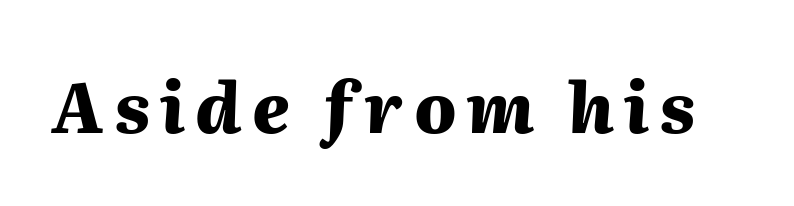
The letters are slanted; this is an italic face. The baseline area is clear. Each letter keeps its own natural width here, so spacing adapts to shape. On the weight axis this lands at bold, roughly 700.
